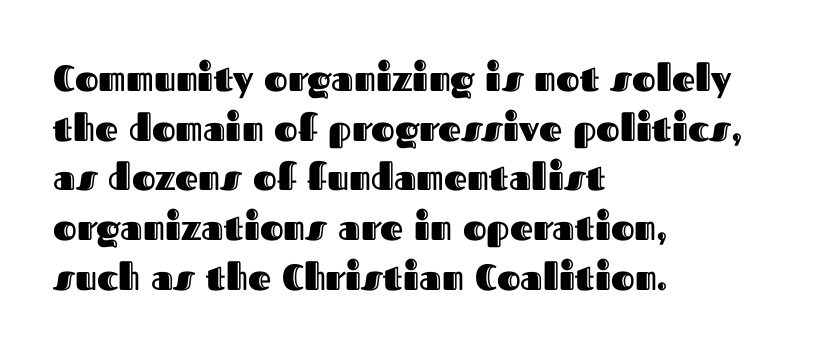
Designer's note — italics off, roman on. The strip under each line holds only bare page. This sample is left-justified, so line endings fall wherever the words run out. Does extra space separate the letters? No, they use regular spacing. Note the varied advance widths — an 'i' is clearly narrower than an 'm'. The rows are spaced the way most documents space them.
